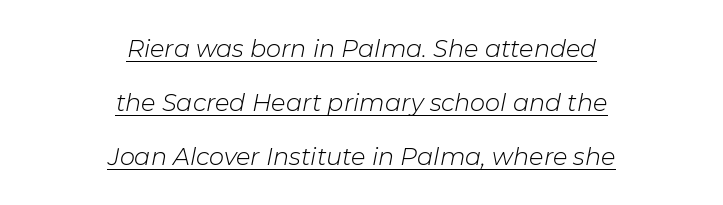
{"italic": "yes", "lean": "right", "slant_degrees": 11, "bold": "no", "underline": "yes", "align": "center", "line_spacing": "loose", "line_spacing_ratio": 2.25, "letter_spacing": "normal", "letter_spacing_em": 0.0, "glyph_px": 24}
